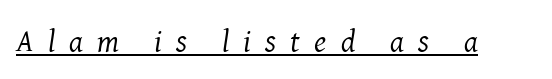
Q: Is the text bold? A: No.
Q: Is the text italic (slanted)? A: Yes, it leans right by about 8 degrees.
Q: Is the typeface a serif or a sans-serif typeface? A: Serif.
Q: Is the text underlined? A: Yes.
Q: Is the spacing between letters normal or unusually wide? A: Unusually wide.
Q: Width (condensed, normal, or wide)? A: Normal.
Q: Stroke contrast? A: Medium.
Q: x-height? A: Medium.
Q: Monospaced? A: No.
